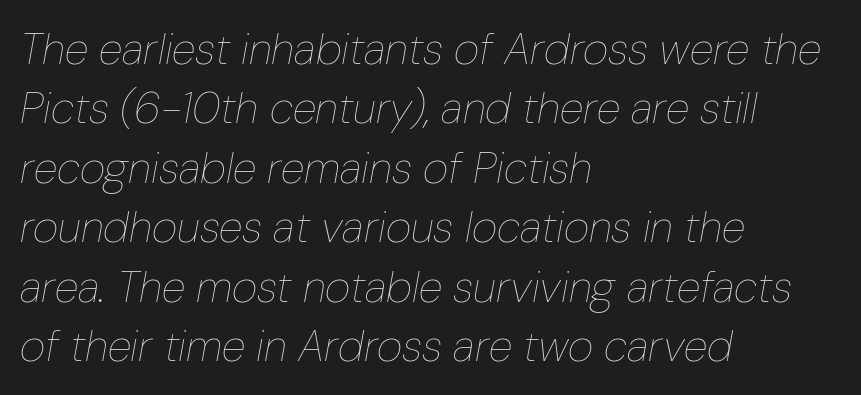
The image shows 44 px thin, condensed type, italic (leaning right); set left-aligned, normal line spacing (1.35x), normal letter spacing, not underlined; low stroke contrast and a medium x-height.
